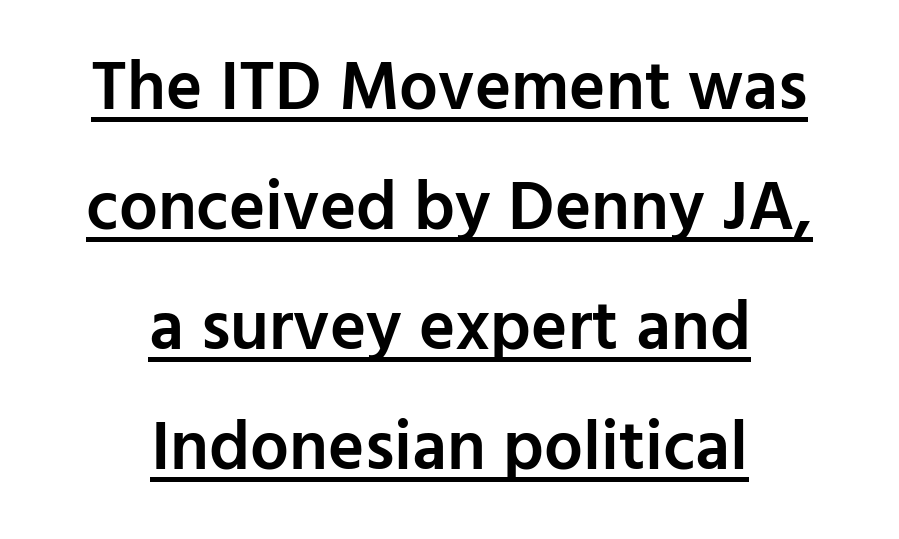
Q: Is the text bold? A: Semi-bold.
Q: Is the text italic (slanted)? A: No, it is upright.
Q: Is the typeface a serif or a sans-serif typeface? A: Sans-serif.
Q: Is the text underlined? A: Yes.
Q: How is the paragraph aligned? A: Centered.
Q: Is the spacing between letters normal or unusually wide? A: Normal.
Q: Width (condensed, normal, or wide)? A: Normal.
Q: Stroke contrast? A: Low.
Q: x-height? A: Medium.
Q: Monospaced? A: No.
